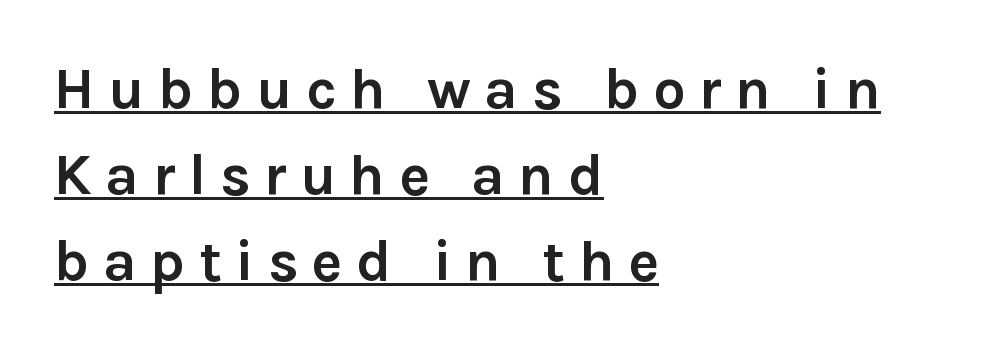
{"serif": "no", "italic": "no", "bold": "yes", "weight": "semibold", "width": "normal", "stroke_contrast": "low", "x_height": "medium", "monospaced": "no", "underline": "yes", "align": "left", "line_spacing": "normal", "line_spacing_ratio": 1.48, "letter_spacing": "wide", "letter_spacing_em": 0.23, "glyph_px": 58}
